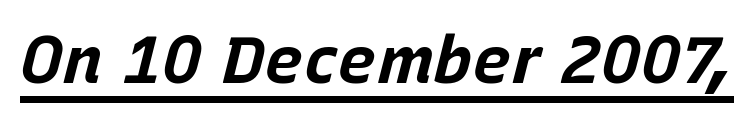
The letters advance in unequal steps, a hallmark of proportional type. Would a proofreader flag this as italicized? Yes. This rendering leaves character spacing at its baseline value. These words are printed bold, with thick strokes throughout. This is underlined copy, the kind a proofreader might mark for attention.
